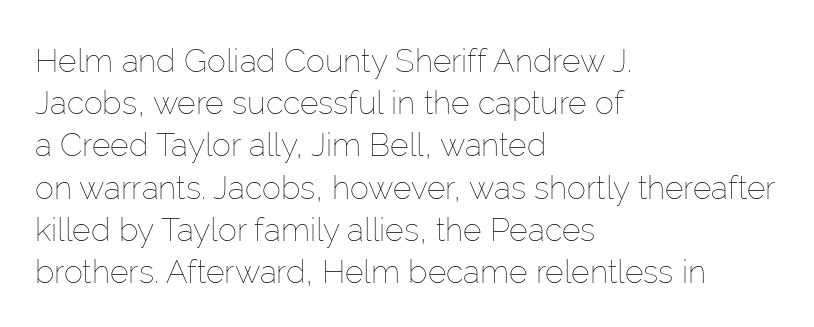
The image shows 32 px thin type, upright; set left-aligned, normal line spacing (1.32x), normal letter spacing, not underlined; low stroke contrast and a medium x-height.
